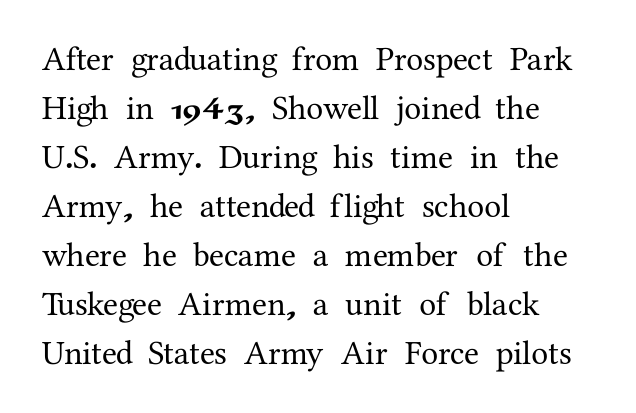
{"serif": "yes", "italic": "no", "width": "normal", "stroke_contrast": "medium", "x_height": "medium", "monospaced": "no", "underline": "no", "align": "left", "line_spacing": "normal", "line_spacing_ratio": 1.44, "letter_spacing": "normal", "letter_spacing_em": 0.0, "glyph_px": 34}
